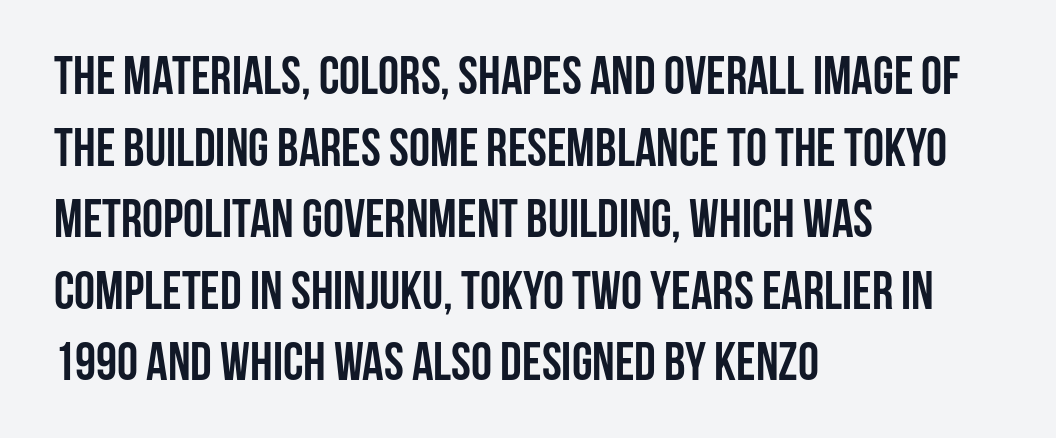
The image shows 53 px semibold, condensed sans-serif type, upright; set left-aligned, normal line spacing (1.35x), normal letter spacing, not underlined; low stroke contrast and a large x-height.
